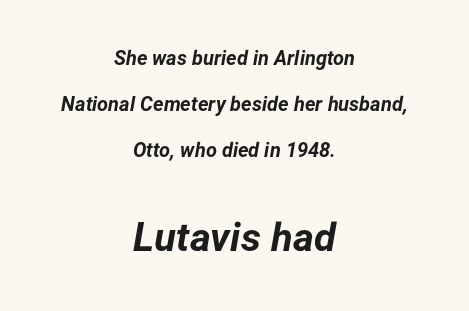
{"italic": "yes", "lean": "right", "slant_degrees": 12, "bold": "yes", "weight": "bold", "width": "normal", "stroke_contrast": "low", "x_height": "medium", "monospaced": "no", "underline": "no", "align": "center", "line_spacing": "loose", "line_spacing_ratio": 2.31, "letter_spacing": "normal", "letter_spacing_em": 0.0, "larger_block": "second", "size_ratio": 2.0, "glyph_px": 40}
